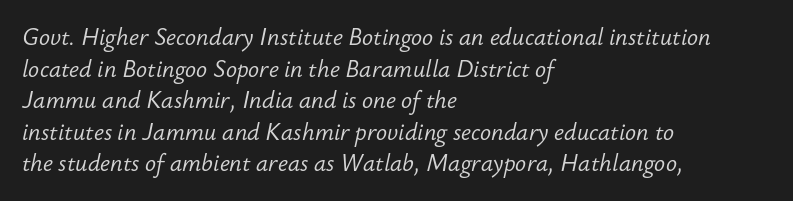
{"italic": "yes", "lean": "right", "slant_degrees": 12, "bold": "no", "underline": "no", "align": "left", "line_spacing": "normal", "line_spacing_ratio": 1.37, "letter_spacing": "normal", "letter_spacing_em": 0.0, "glyph_px": 23}
